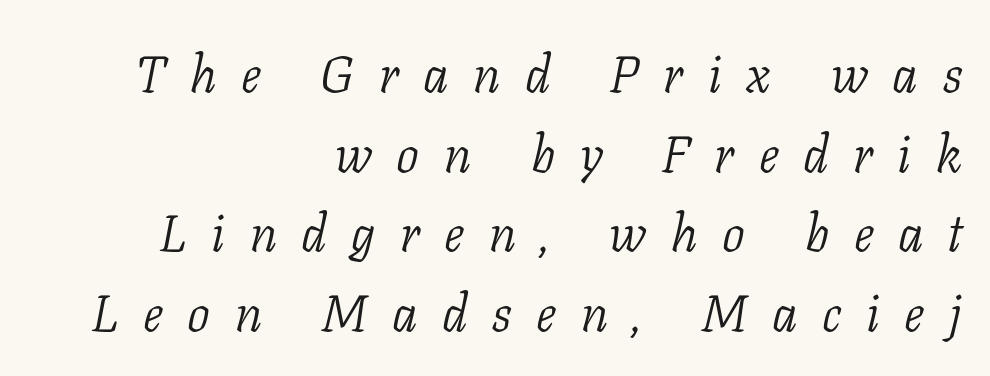
{"serif": "yes", "italic": "yes", "lean": "right", "slant_degrees": 11, "bold": "no", "weight": "light", "width": "normal", "stroke_contrast": "low", "x_height": "medium", "monospaced": "no", "underline": "no", "align": "right", "line_spacing": "normal", "line_spacing_ratio": 1.56, "letter_spacing": "wide", "letter_spacing_em": 0.48, "glyph_px": 51}
